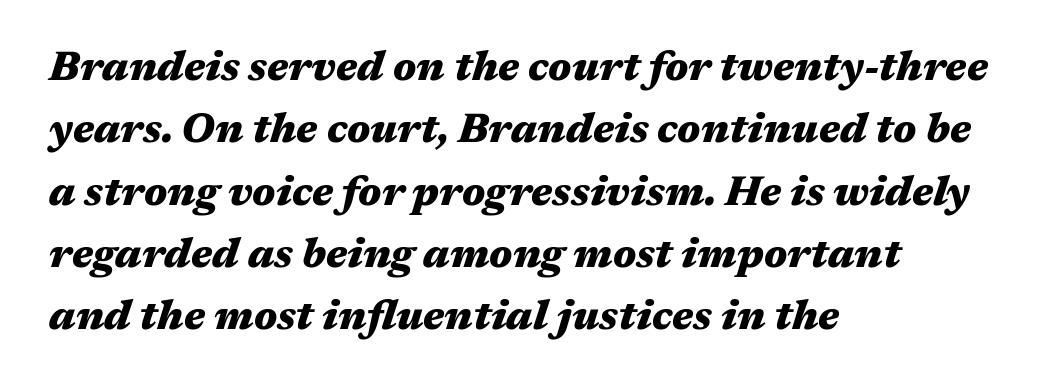
The image shows 41 px heavy, wide type, italic (leaning right); set left-aligned, normal line spacing (1.52x), normal letter spacing, not underlined; medium stroke contrast and a medium x-height.
